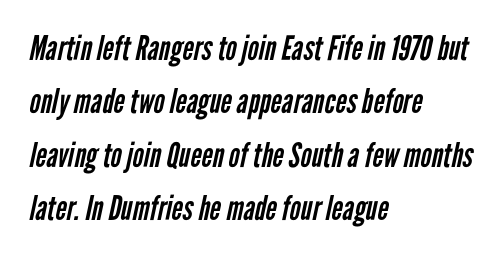
{"serif": "no", "bold": "no", "weight": "regular", "width": "condensed", "stroke_contrast": "low", "x_height": "medium", "monospaced": "no", "underline": "no", "align": "left", "line_spacing": "normal", "line_spacing_ratio": 1.57, "letter_spacing": "normal", "letter_spacing_em": 0.0, "glyph_px": 34}
